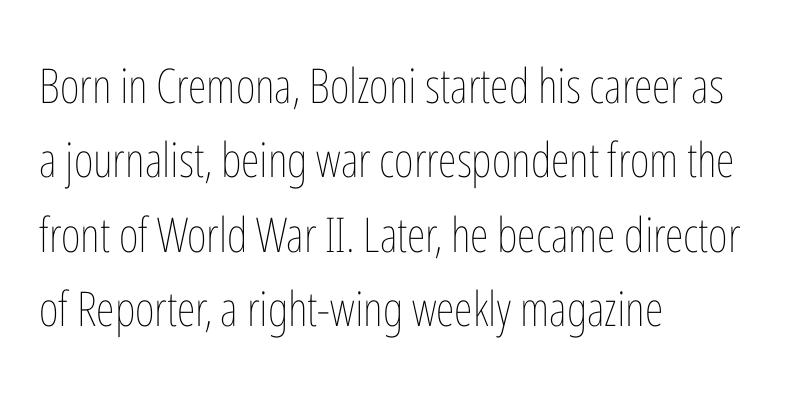
Q: Is the text bold? A: No.
Q: Is the text italic (slanted)? A: No, it is upright.
Q: Is the text underlined? A: No.
Q: How is the paragraph aligned? A: Left-aligned.
Q: Is the spacing between letters normal or unusually wide? A: Normal.
Q: Is the spacing between lines tight, normal or loose? A: Normal.
Q: Width (condensed, normal, or wide)? A: Condensed.
Q: Stroke contrast? A: Low.
Q: x-height? A: Medium.
Q: Monospaced? A: No.
